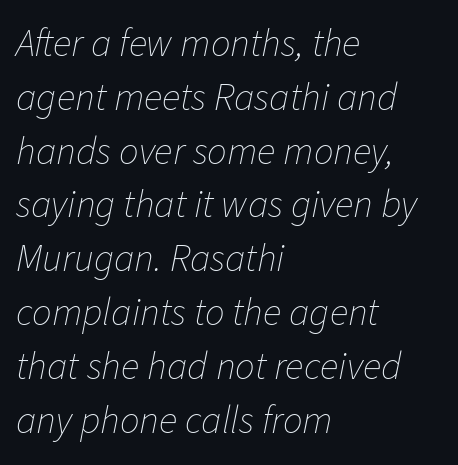
{"italic": "yes", "lean": "right", "slant_degrees": 11, "bold": "no", "weight": "thin", "width": "normal", "stroke_contrast": "low", "x_height": "medium", "monospaced": "no", "underline": "no", "align": "left", "line_spacing": "normal", "line_spacing_ratio": 1.38, "letter_spacing": "normal", "letter_spacing_em": 0.0, "glyph_px": 39}
